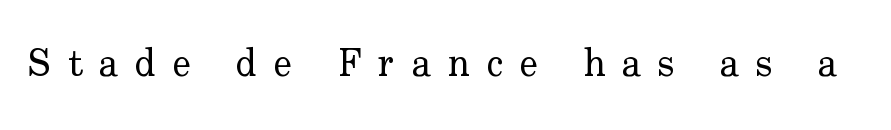
The image shows 39 px regular-weight serif type, upright; set unusually wide letter spacing (+0.43 em), not underlined; low stroke contrast and a small x-height.
